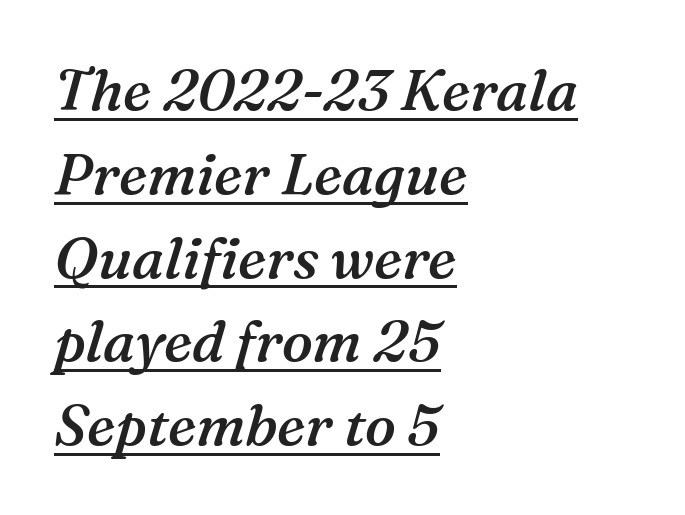
The image shows 57 px semibold serif type, italic (leaning right); set left-aligned, normal line spacing (1.47x), normal letter spacing, underlined; medium stroke contrast and a medium x-height.
